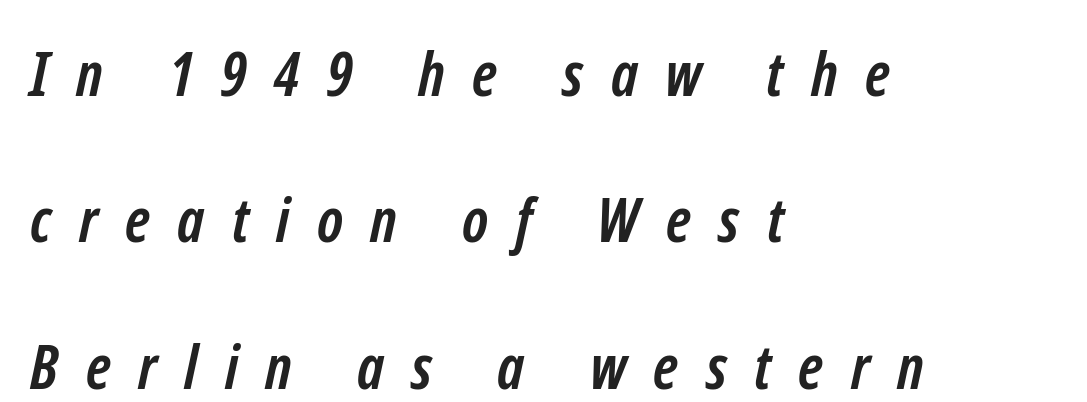
The image shows 61 px semibold, condensed sans-serif type; set left-aligned, loose line spacing (2.4x), unusually wide letter spacing (+0.45 em), not underlined; low stroke contrast and a medium x-height.
